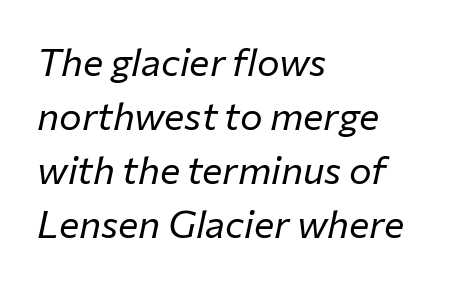
The image shows 38 px regular-weight type, italic (leaning right); set left-aligned, normal line spacing (1.42x), normal letter spacing, not underlined; low stroke contrast and a medium x-height.
